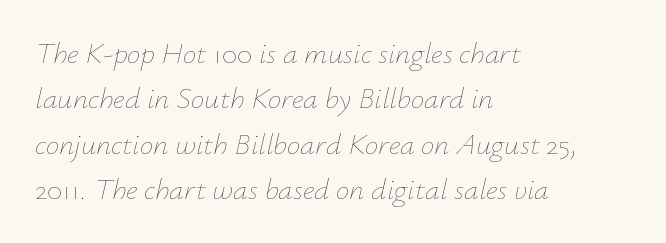
Q: Is the text bold? A: No.
Q: Is the text italic (slanted)? A: Yes, it leans right by about 12 degrees.
Q: Is the text underlined? A: No.
Q: How is the paragraph aligned? A: Left-aligned.
Q: Is the spacing between letters normal or unusually wide? A: Normal.
Q: Is the spacing between lines tight, normal or loose? A: Normal.
Q: Width (condensed, normal, or wide)? A: Normal.
Q: Stroke contrast? A: Low.
Q: x-height? A: Small.
Q: Monospaced? A: No.
